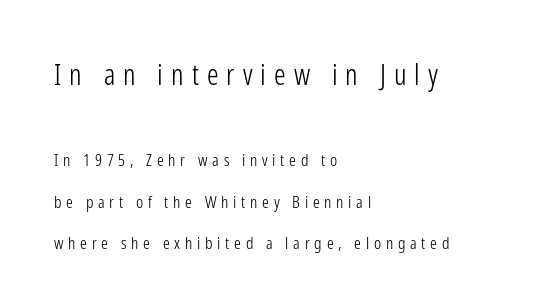
The image shows 29 px light, condensed sans-serif type, upright; set left-aligned, loose line spacing (2.42x), unusually wide letter spacing (+0.28 em), not underlined; the first (top) block is 1.71x larger; low stroke contrast and a medium x-height.
